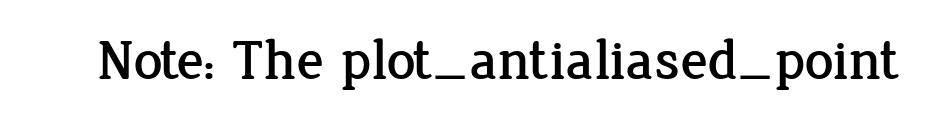
{"serif": "yes", "italic": "no", "width": "normal", "stroke_contrast": "low", "x_height": "medium", "monospaced": "no", "underline": "no", "letter_spacing": "normal", "letter_spacing_em": 0.0, "glyph_px": 57}
